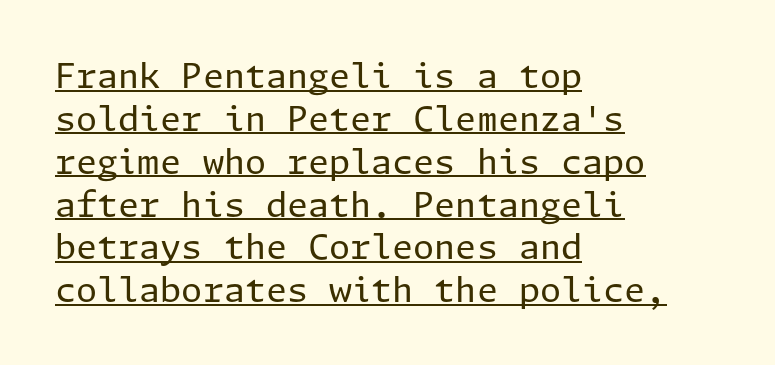
{"serif": "no", "italic": "no", "bold": "no", "weight": "regular", "width": "normal", "stroke_contrast": "low", "x_height": "medium", "underline": "yes", "align": "left", "line_spacing": "normal", "line_spacing_ratio": 1.26, "letter_spacing": "normal", "letter_spacing_em": 0.0, "glyph_px": 34}
